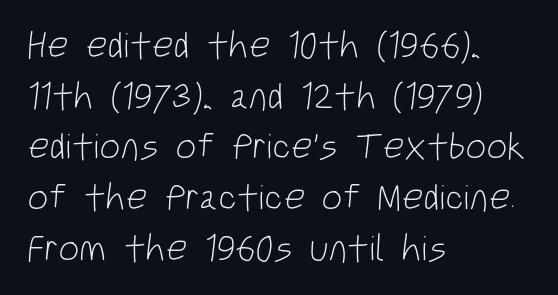
Q: Is the text bold? A: No.
Q: Is the typeface a serif or a sans-serif typeface? A: Sans-serif.
Q: Is the text underlined? A: No.
Q: How is the paragraph aligned? A: Left-aligned.
Q: Is the spacing between letters normal or unusually wide? A: Normal.
Q: Is the spacing between lines tight, normal or loose? A: Normal.
Q: Width (condensed, normal, or wide)? A: Condensed.
Q: Stroke contrast? A: Low.
Q: x-height? A: Large.
Q: Monospaced? A: No.
